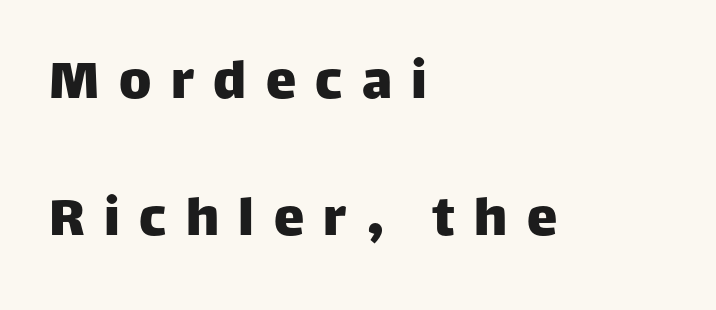
{"serif": "no", "italic": "no", "width": "normal", "stroke_contrast": "low", "x_height": "large", "monospaced": "no", "underline": "no", "align": "left", "line_spacing": "loose", "line_spacing_ratio": 2.25, "letter_spacing": "wide", "letter_spacing_em": 0.32, "glyph_px": 61}
